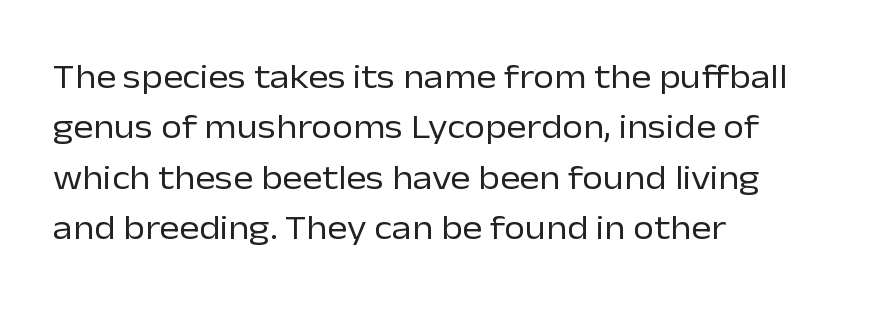
How would I describe the line gaps? Plain and ordinary. The string is rendered with underlining switched off. These lines are set flush left with a ragged right edge. How are the letters spaced? Ordinarily, with no added tracking. The font's upright variant was chosen for this text. The rendering uses natural spacing where letterforms have individual widths.
